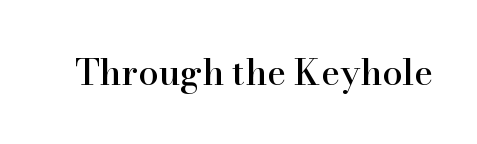
{"serif": "yes", "italic": "no", "width": "normal", "stroke_contrast": "high", "x_height": "small", "monospaced": "no", "underline": "no", "letter_spacing": "normal", "letter_spacing_em": 0.0, "glyph_px": 36}
